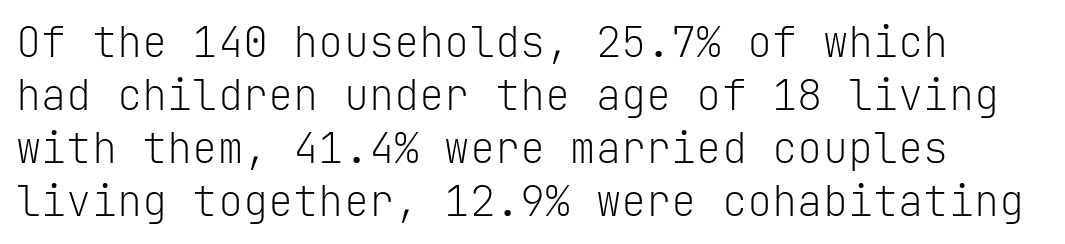
Q: Is the text bold? A: No.
Q: Is the text italic (slanted)? A: No, it is upright.
Q: Is the typeface a serif or a sans-serif typeface? A: Sans-serif.
Q: Is the text underlined? A: No.
Q: Is the spacing between letters normal or unusually wide? A: Normal.
Q: Is the spacing between lines tight, normal or loose? A: Normal.
Q: Width (condensed, normal, or wide)? A: Normal.
Q: Stroke contrast? A: Low.
Q: x-height? A: Medium.
Q: Monospaced? A: Yes.
